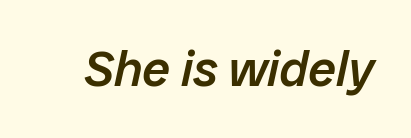
Q: Is the text bold? A: Semi-bold.
Q: Is the text italic (slanted)? A: Yes, it leans right by about 12 degrees.
Q: Is the text underlined? A: No.
Q: Is the spacing between letters normal or unusually wide? A: Normal.
Q: Width (condensed, normal, or wide)? A: Normal.
Q: Stroke contrast? A: Low.
Q: x-height? A: Medium.
Q: Monospaced? A: No.
